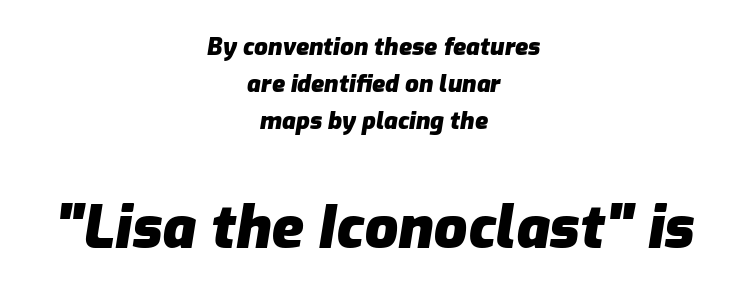
{"italic": "yes", "lean": "right", "slant_degrees": 9, "bold": "yes", "weight": "heavy", "width": "normal", "stroke_contrast": "low", "x_height": "medium", "monospaced": "no", "underline": "no", "align": "center", "line_spacing": "normal", "line_spacing_ratio": 1.54, "letter_spacing": "normal", "letter_spacing_em": 0.0, "larger_block": "second", "size_ratio": 2.46, "glyph_px": 59}
